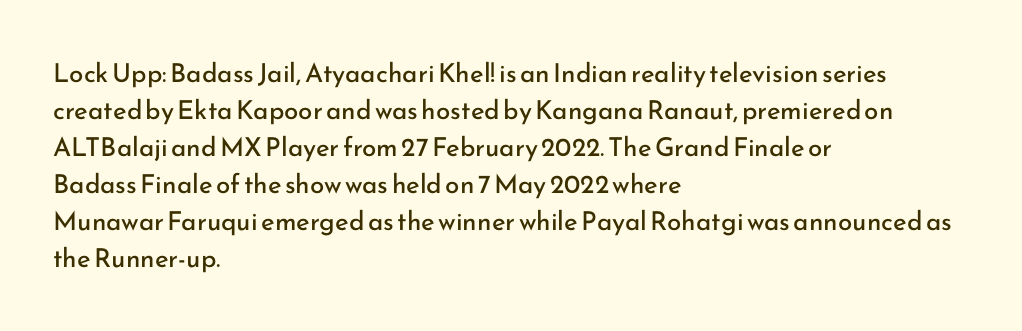
Q: Is the text bold? A: No.
Q: Is the text italic (slanted)? A: No, it is upright.
Q: Is the text underlined? A: No.
Q: How is the paragraph aligned? A: Left-aligned.
Q: Is the spacing between letters normal or unusually wide? A: Normal.
Q: Is the spacing between lines tight, normal or loose? A: Normal.
